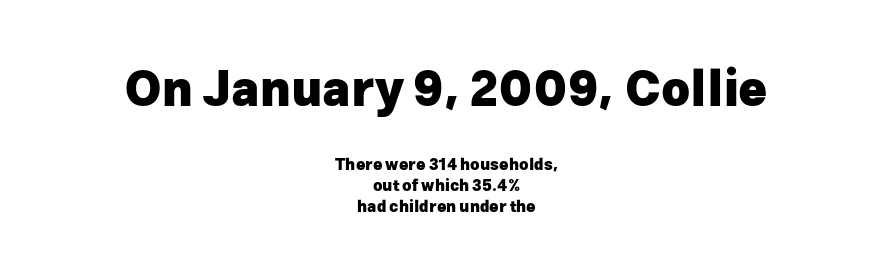
Q: Is the text bold? A: Yes.
Q: Is the text italic (slanted)? A: No, it is upright.
Q: Is the typeface a serif or a sans-serif typeface? A: Sans-serif.
Q: Is the text underlined? A: No.
Q: How is the paragraph aligned? A: Centered.
Q: Is the spacing between letters normal or unusually wide? A: Normal.
Q: Is the spacing between lines tight, normal or loose? A: Normal.
Q: Which block of text is set in a larger size, the first (top) or the second (bottom)? A: The first (top) one.
Q: Width (condensed, normal, or wide)? A: Normal.
Q: Stroke contrast? A: Low.
Q: x-height? A: Medium.
Q: Monospaced? A: No.
